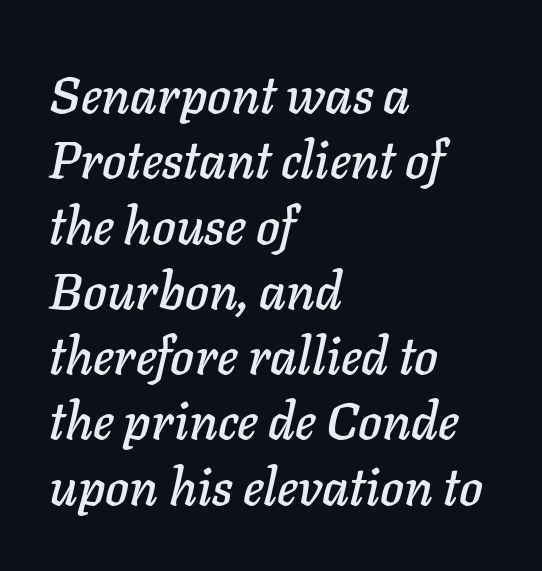
Q: Is the text italic (slanted)? A: Yes, it leans right by about 11 degrees.
Q: Is the text underlined? A: No.
Q: How is the paragraph aligned? A: Left-aligned.
Q: Is the spacing between letters normal or unusually wide? A: Normal.
Q: Is the spacing between lines tight, normal or loose? A: Normal.
Q: Width (condensed, normal, or wide)? A: Normal.
Q: Stroke contrast? A: Low.
Q: x-height? A: Medium.
Q: Monospaced? A: No.
